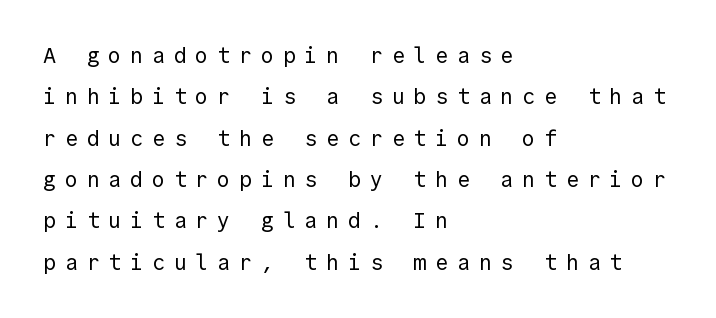
This reads as an unemphasized weight, regular at the heaviest. A typesetter would call this heavily tracked-out type. This sample uses an upright cut, with every glyph sitting square on the baseline. One-word summary of the alignment: left.
